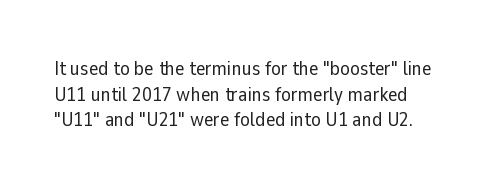
Q: Is the text bold? A: No.
Q: Is the text italic (slanted)? A: No, it is upright.
Q: Is the text underlined? A: No.
Q: How is the paragraph aligned? A: Left-aligned.
Q: Is the spacing between letters normal or unusually wide? A: Normal.
Q: Is the spacing between lines tight, normal or loose? A: Normal.
